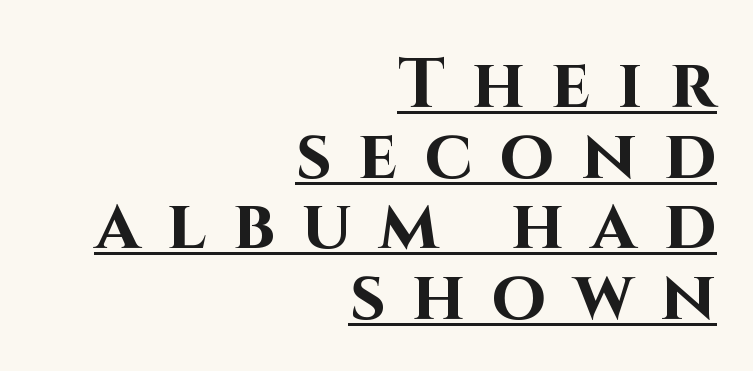
Q: Is the text bold? A: Yes.
Q: Is the text italic (slanted)? A: No, it is upright.
Q: Is the typeface a serif or a sans-serif typeface? A: Sans-serif.
Q: Is the text underlined? A: Yes.
Q: How is the paragraph aligned? A: Right-aligned.
Q: Is the spacing between letters normal or unusually wide? A: Unusually wide.
Q: Is the spacing between lines tight, normal or loose? A: Tight.
Q: Width (condensed, normal, or wide)? A: Normal.
Q: Stroke contrast? A: High.
Q: x-height? A: Large.
Q: Monospaced? A: No.
